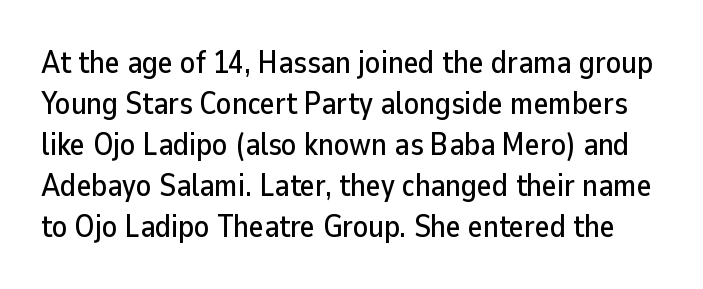
Unlike italic type, these characters show no tilt at all. Varying glyph widths throughout — classic text-font behaviour. Vertical spacing — default. Each row of text sits above clean, open space. These lines are composed in type without serifs.
